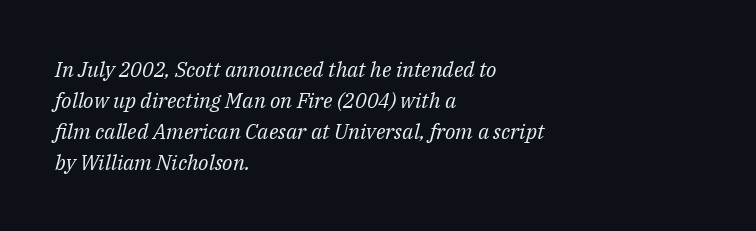
Glyph-to-glyph distance matches everyday printed text. Stem width sits at or under what a default text font uses. A clean baseline with only descenders dipping below it. In terms of posture, this sample is oblique. Visually the block forms a straight wall on the left and a jagged coastline on the right. The vertical gap from one line to the next is medium.
